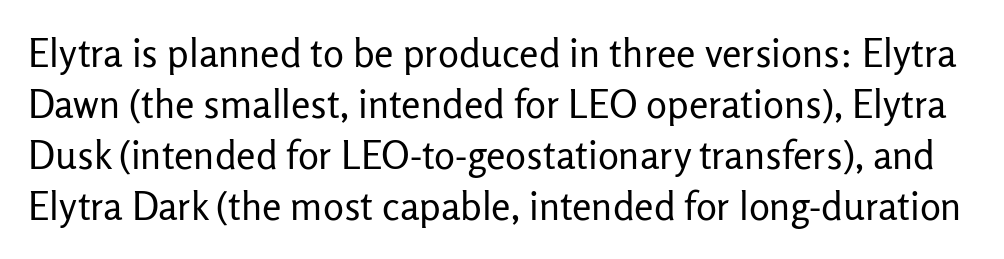
The image shows 39 px regular-weight sans-serif type, upright; set normal line spacing (1.31x), normal letter spacing, not underlined; low stroke contrast and a medium x-height.
